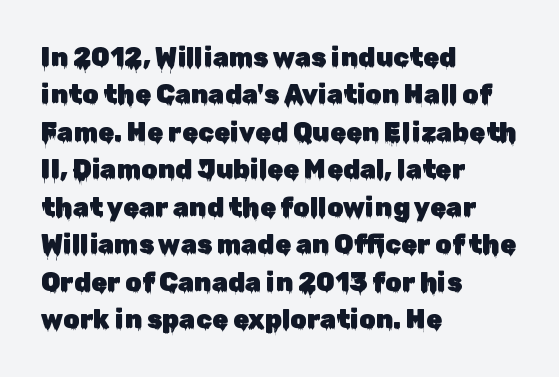
A typesetter would call this zero additional tracking. The string is rendered with underlining switched off. Reading down the block, your eye returns to a fixed left position each line. The lines sit at an ordinary, default distance from one another.
